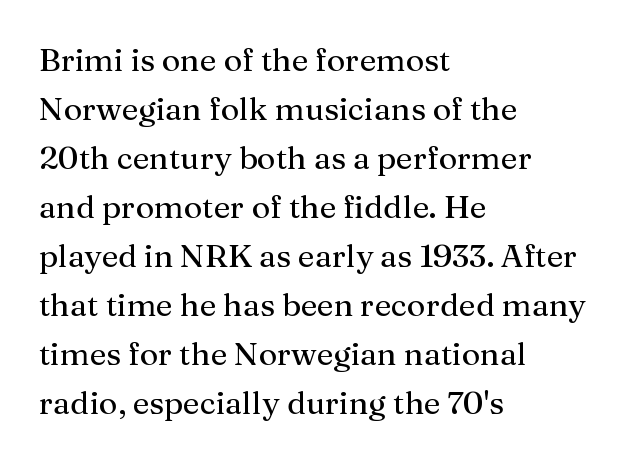
The image shows 32 px regular-weight serif type, upright; set left-aligned, normal line spacing (1.53x), normal letter spacing, not underlined; medium stroke contrast and a medium x-height.
